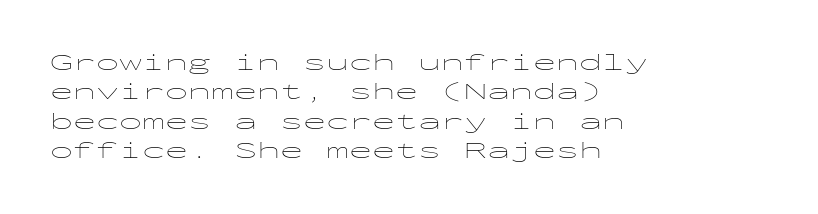
The image shows 23 px text type, upright; set left-aligned, normal line spacing (1.28x), normal letter spacing, not underlined.
